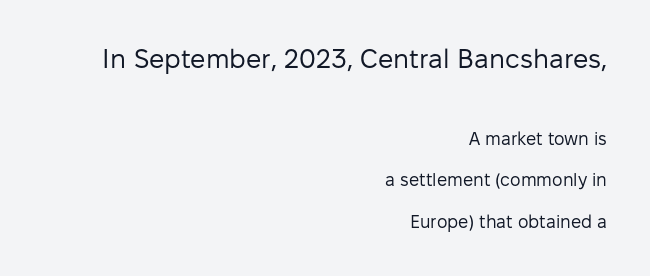
The image shows 27 px text type, upright; set right-aligned, loose line spacing (2.33x), normal letter spacing, not underlined; the first (top) block is 1.5x larger.
